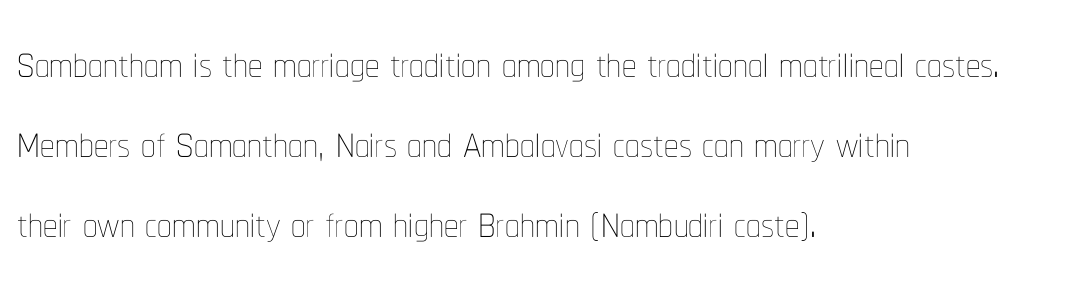
Q: Is the text bold? A: No.
Q: Is the text italic (slanted)? A: No, it is upright.
Q: Is the text underlined? A: No.
Q: How is the paragraph aligned? A: Left-aligned.
Q: Is the spacing between letters normal or unusually wide? A: Normal.
Q: Is the spacing between lines tight, normal or loose? A: Normal.
Q: Width (condensed, normal, or wide)? A: Condensed.
Q: Stroke contrast? A: Low.
Q: x-height? A: Medium.
Q: Monospaced? A: No.
